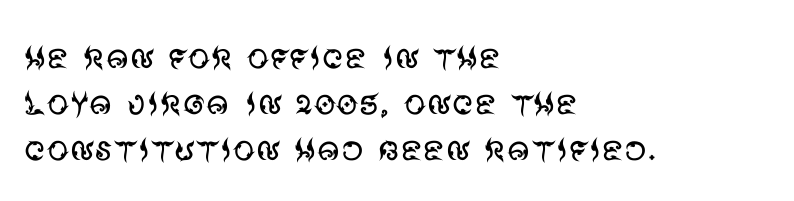
Q: Is the text bold? A: No.
Q: Is the text italic (slanted)? A: No, it is upright.
Q: Is the typeface a serif or a sans-serif typeface? A: Sans-serif.
Q: Is the text underlined? A: No.
Q: How is the paragraph aligned? A: Left-aligned.
Q: Is the spacing between letters normal or unusually wide? A: Normal.
Q: Is the spacing between lines tight, normal or loose? A: Tight.
Q: Width (condensed, normal, or wide)? A: Normal.
Q: Stroke contrast? A: Medium.
Q: x-height? A: Large.
Q: Monospaced? A: No.
